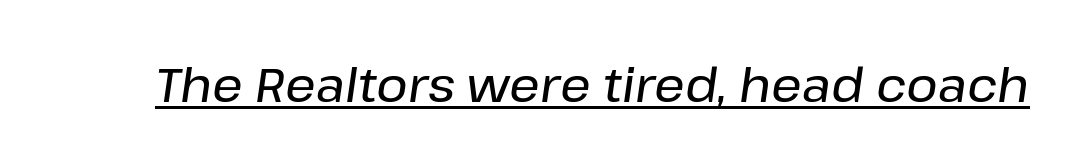
The font's italic variant was chosen for this text. Proportional: the letters do not fall into vertical columns. Glyph-to-glyph distance matches everyday printed text. Decoration check: the copy is underlined.
